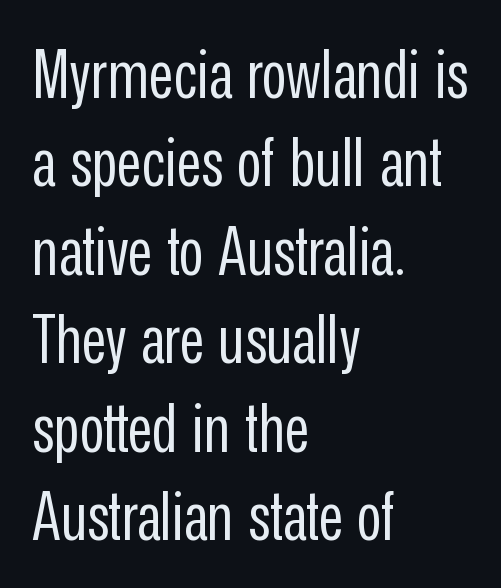
{"serif": "no", "italic": "no", "bold": "no", "weight": "regular", "width": "condensed", "stroke_contrast": "low", "x_height": "medium", "monospaced": "no", "underline": "no", "align": "left", "line_spacing": "normal", "line_spacing_ratio": 1.3, "letter_spacing": "normal", "letter_spacing_em": 0.0, "glyph_px": 68}
